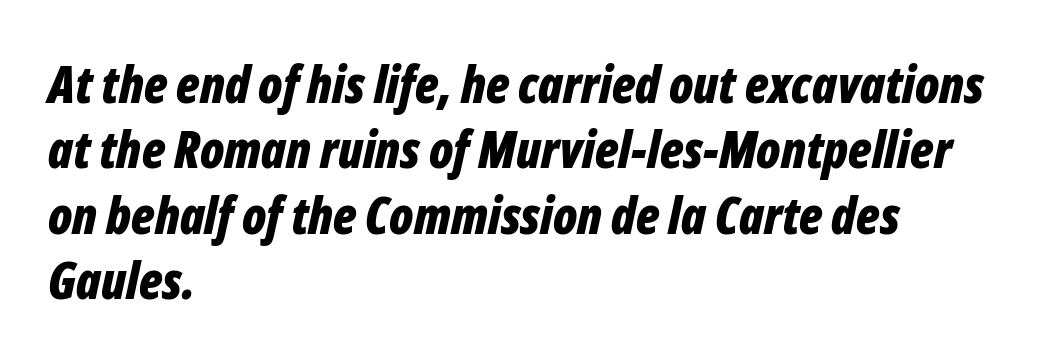
{"italic": "yes", "lean": "right", "slant_degrees": 12, "bold": "yes", "weight": "bold", "width": "condensed", "stroke_contrast": "low", "x_height": "medium", "monospaced": "no", "underline": "no", "align": "left", "line_spacing": "normal", "line_spacing_ratio": 1.28, "letter_spacing": "normal", "letter_spacing_em": 0.0, "glyph_px": 51}
